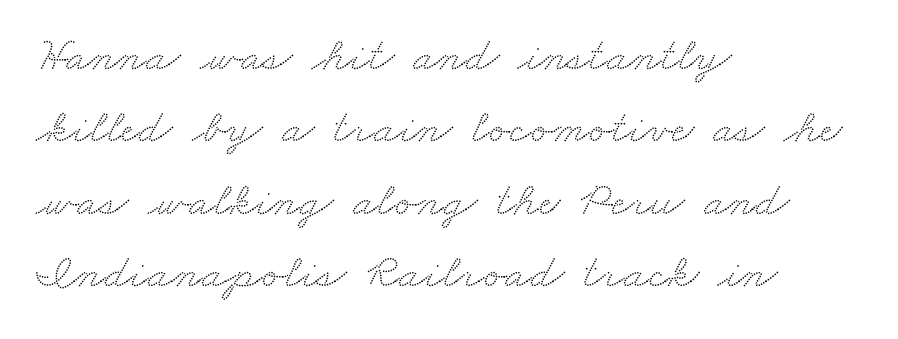
Q: Is the typeface a serif or a sans-serif typeface? A: Serif.
Q: Is the text underlined? A: No.
Q: How is the paragraph aligned? A: Left-aligned.
Q: Is the spacing between letters normal or unusually wide? A: Normal.
Q: Is the spacing between lines tight, normal or loose? A: Normal.
Q: Width (condensed, normal, or wide)? A: Wide.
Q: Stroke contrast? A: Medium.
Q: x-height? A: Small.
Q: Monospaced? A: No.
